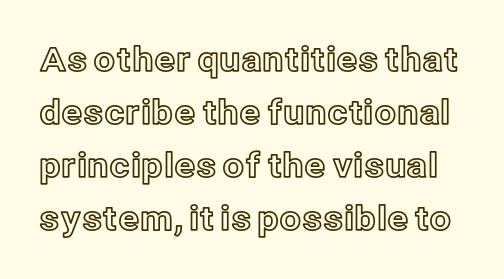
Nobody drew a line under any word here. Look at the tracking — it's just the regular setting, nothing added. Think of a printed novel: that variable character pitch is what you see here. This is the regular roman posture of the typeface. This block has exactly the height ordinary leading produces.
